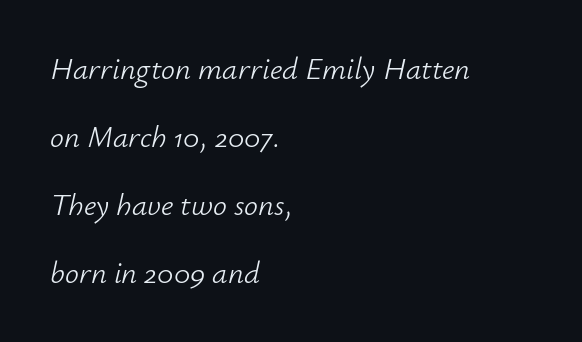
The passage shown is not bold in any degree. Each row of text sits above clean, open space. What's the leading like? Stretched, with rows far apart. This rendering leaves character spacing at its baseline value. You can tell it's italic because the verticals aren't actually vertical. Note the varied advance widths — an 'i' is clearly narrower than an 'm'.
